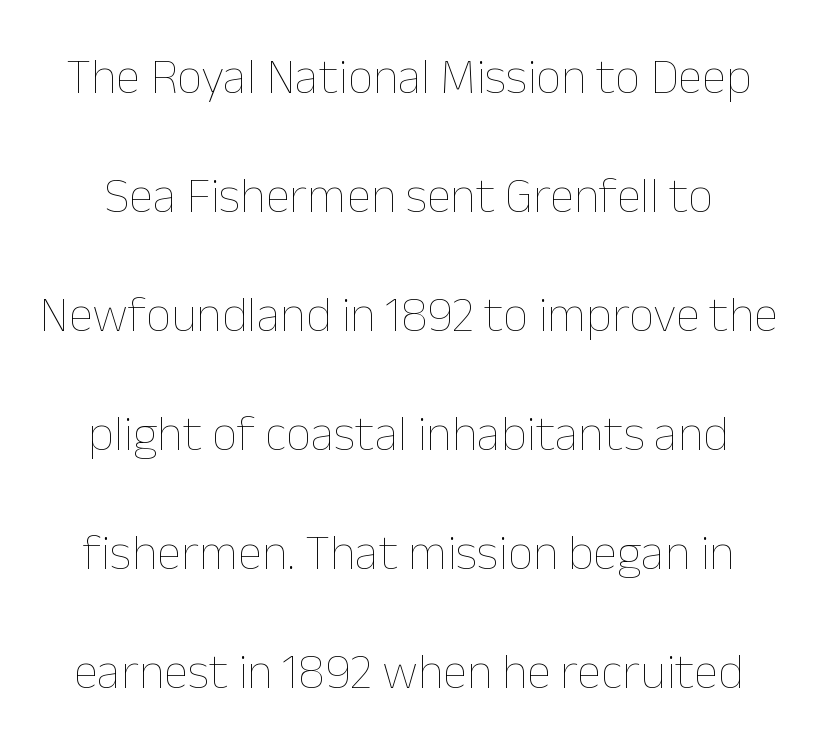
The image shows 50 px thin type, upright; set centered, loose line spacing (2.38x), normal letter spacing, not underlined; low stroke contrast and a medium x-height.
